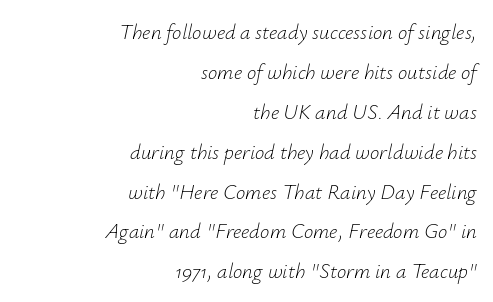
Does extra space separate the letters? No, they use regular spacing. There's an unmistakable incline to the writing here. This rendering uses right alignment, leaving the left contour irregular. Unmarked baselines from the first word to the last. The space between consecutive lines is lavish.
